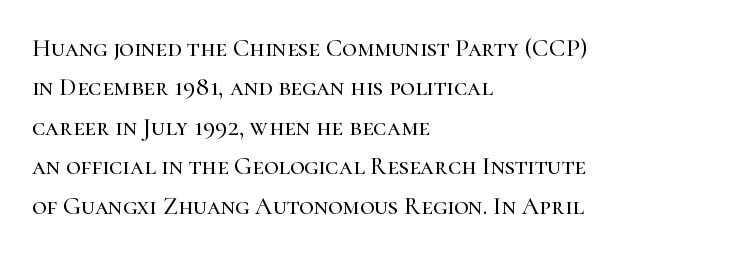
Q: Is the text italic (slanted)? A: No, it is upright.
Q: Is the text underlined? A: No.
Q: How is the paragraph aligned? A: Left-aligned.
Q: Is the spacing between letters normal or unusually wide? A: Normal.
Q: Is the spacing between lines tight, normal or loose? A: Normal.
